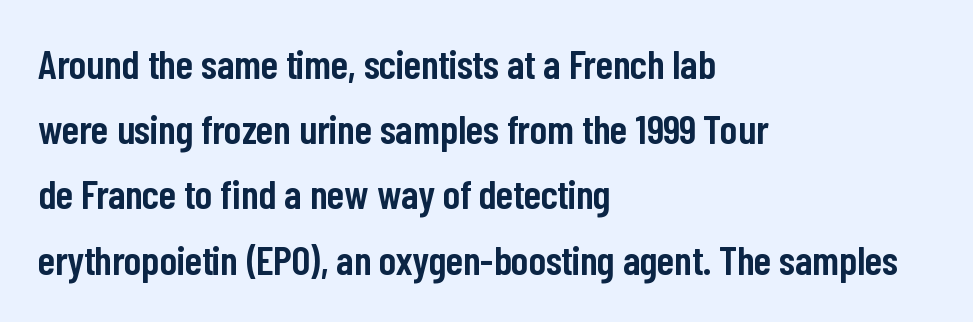
Q: Is the text bold? A: Semi-bold.
Q: Is the text italic (slanted)? A: No, it is upright.
Q: Is the typeface a serif or a sans-serif typeface? A: Sans-serif.
Q: Is the text underlined? A: No.
Q: How is the paragraph aligned? A: Left-aligned.
Q: Is the spacing between letters normal or unusually wide? A: Normal.
Q: Is the spacing between lines tight, normal or loose? A: Normal.
Q: Width (condensed, normal, or wide)? A: Condensed.
Q: Stroke contrast? A: Low.
Q: x-height? A: Medium.
Q: Monospaced? A: No.
